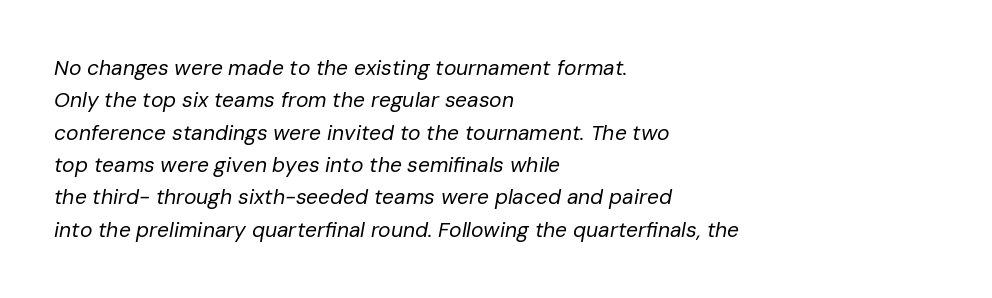
The image shows 21 px text type, italic (leaning right); set left-aligned, normal line spacing (1.54x), normal letter spacing, not underlined.
